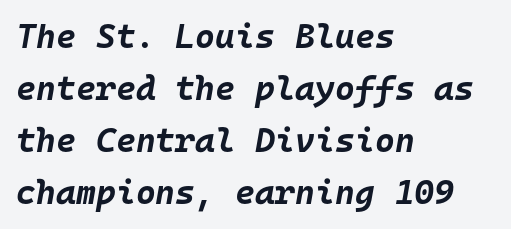
{"italic": "yes", "lean": "right", "slant_degrees": 10, "bold": "yes", "weight": "bold", "width": "normal", "stroke_contrast": "low", "x_height": "large", "monospaced": "yes", "underline": "no", "align": "left", "line_spacing": "normal", "line_spacing_ratio": 1.53, "letter_spacing": "normal", "letter_spacing_em": 0.0, "glyph_px": 34}
